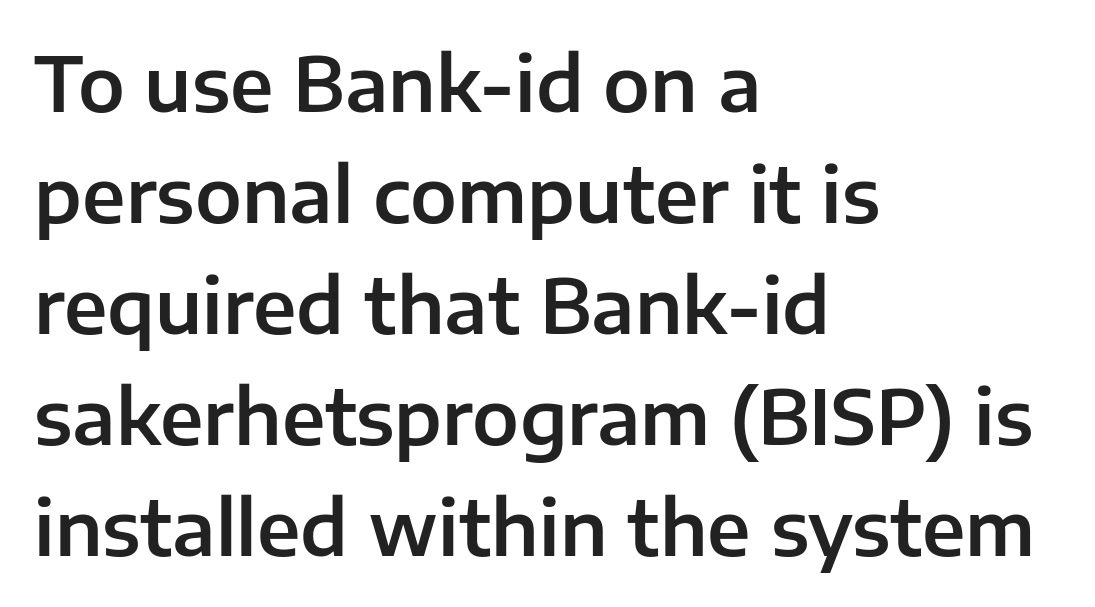
What's the leading like? Ordinary, nothing unusual. You could call the tracking neutral — neither tight nor loose. The rendering uses natural spacing where letterforms have individual widths. Just letters on the line, the space beneath them empty. Notice how the passage keeps a crisp vertical edge on the left only. Unlike italic type, these characters show no tilt at all.
